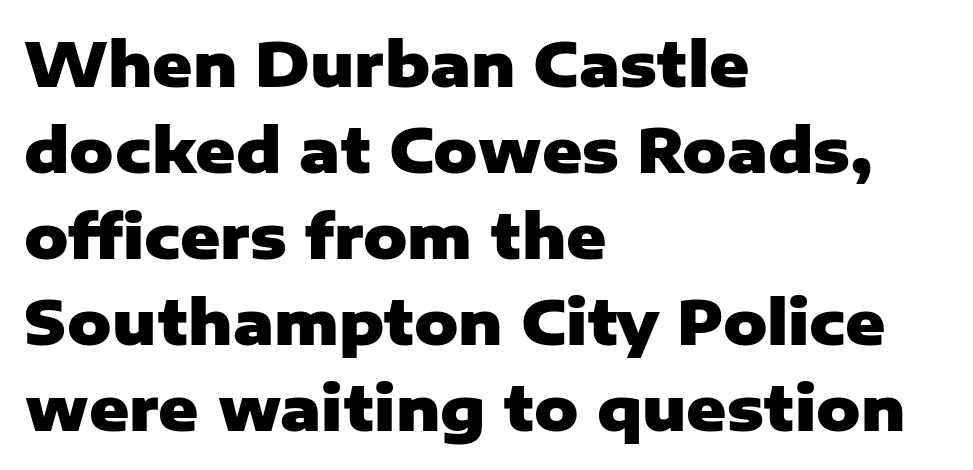
Quick note: interline space is typical. Alignment: flush left. Is the type bold? Yes — the strokes are clearly thick and heavy. This rendering leaves character spacing at its baseline value. The axis of the letterforms is exactly vertical.
